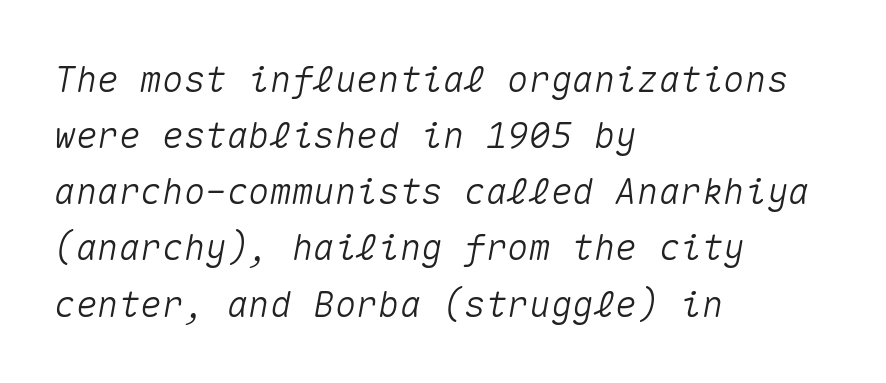
{"italic": "yes", "lean": "right", "slant_degrees": 10, "width": "normal", "stroke_contrast": "medium", "x_height": "medium", "monospaced": "yes", "underline": "no", "align": "left", "line_spacing": "normal", "line_spacing_ratio": 1.56, "letter_spacing": "normal", "letter_spacing_em": 0.0, "glyph_px": 36}
